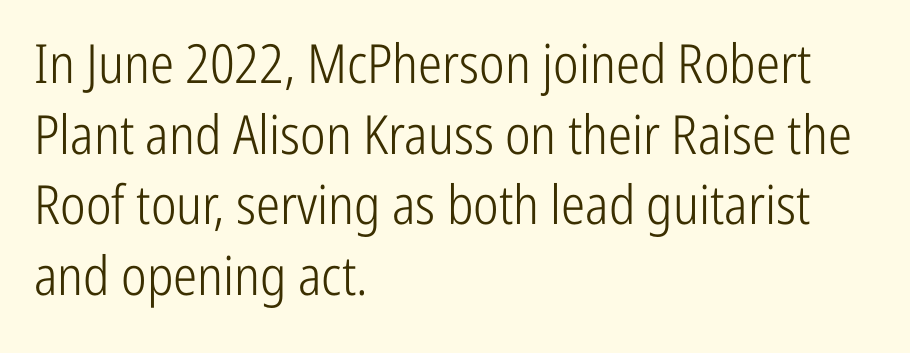
Teacher's note: observe the even left margin — that is flush-left alignment. This rendering employs a face without finishing strokes, i.e., a sans-serif. Letters have the restrained weight of plain body copy at most. Ordinary non-slanted type is in use.
